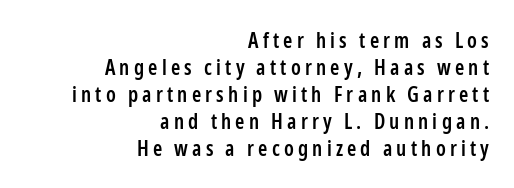
Evenly set lines give the paragraph a standard silhouette. Just letters on the line, the space beneath them empty. Visually the block forms a straight wall on the right and a jagged coastline on the left. Does extra space separate the letters? Yes, quite a lot of it. Is there any slant? The stems are plumb.
